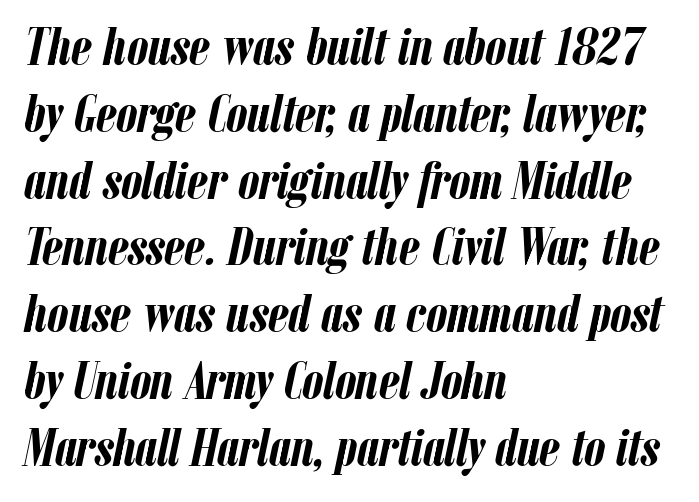
Look at the stroke-to-counter ratio: heavy, a bold. Does the leading feel generous? No, just average. Note the varied advance widths — an 'i' is clearly narrower than an 'm'. Line starts are locked; line ends wander. When letters slant like this, we call the style italic. Anything drawn beneath the words? Only blank space.
